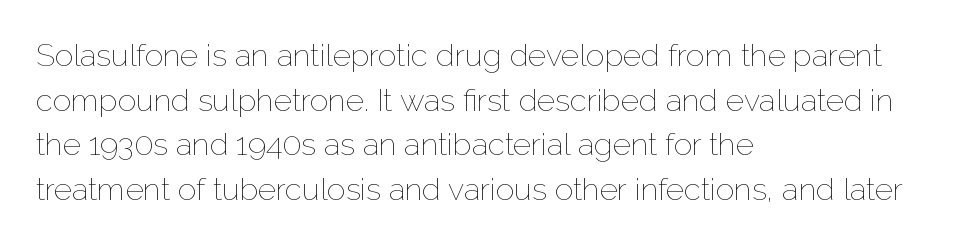
Q: Is the text bold? A: No.
Q: Is the text italic (slanted)? A: No, it is upright.
Q: Is the text underlined? A: No.
Q: How is the paragraph aligned? A: Left-aligned.
Q: Is the spacing between letters normal or unusually wide? A: Normal.
Q: Is the spacing between lines tight, normal or loose? A: Normal.
Q: Width (condensed, normal, or wide)? A: Normal.
Q: Stroke contrast? A: Low.
Q: x-height? A: Medium.
Q: Monospaced? A: No.
